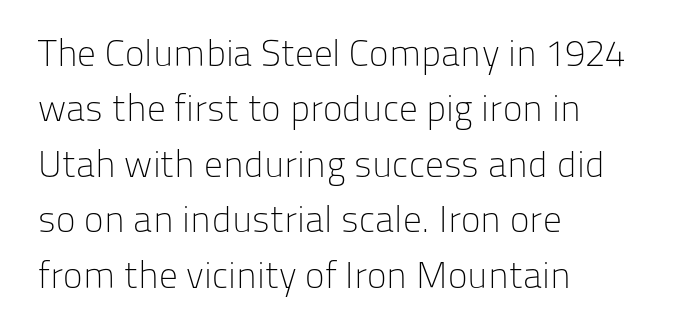
The image shows 37 px light sans-serif type, upright; set left-aligned, normal line spacing (1.5x), normal letter spacing, not underlined; low stroke contrast and a medium x-height.
